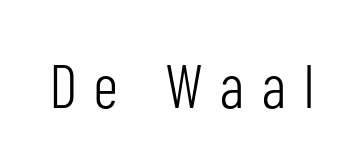
The image shows 62 px light, condensed sans-serif type, upright; set unusually wide letter spacing (+0.29 em), not underlined; low stroke contrast and a medium x-height.
